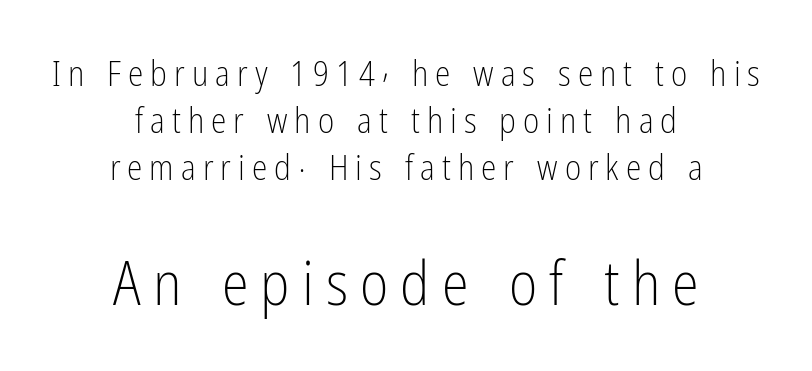
The image shows 61 px light, condensed sans-serif type, upright; set centered, normal line spacing (1.35x), unusually wide letter spacing (+0.2 em), not underlined; the second (bottom) block is 1.74x larger; low stroke contrast and a medium x-height.
